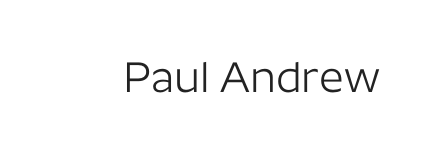
{"serif": "no", "italic": "no", "bold": "no", "weight": "light", "width": "normal", "stroke_contrast": "low", "x_height": "medium", "monospaced": "no", "underline": "no", "letter_spacing": "normal", "letter_spacing_em": 0.0, "glyph_px": 43}
